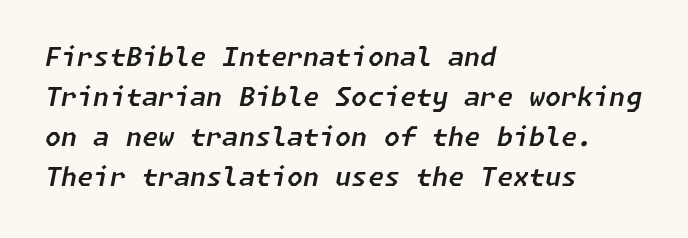
Anything drawn beneath the words? Only blank space. Tracking here is standard; glyphs follow each other at the usual distance. These lines were composed using italics. Students, observe: this is what conventionally led text looks like.
